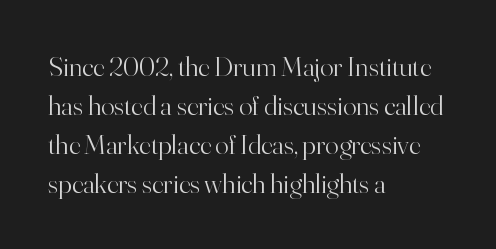
The image shows 28 px light serif type, upright; set left-aligned, normal line spacing (1.39x), normal letter spacing, not underlined; high stroke contrast and a small x-height.
